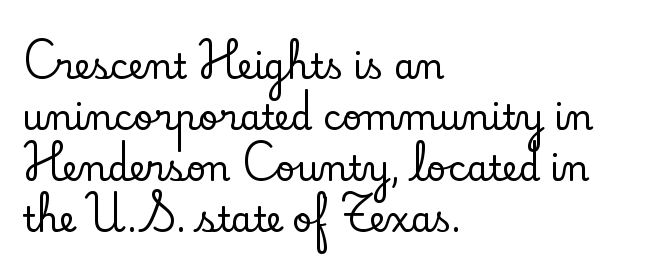
{"serif": "yes", "italic": "no", "width": "normal", "stroke_contrast": "low", "x_height": "small", "monospaced": "no", "underline": "no", "align": "left", "line_spacing": "normal", "line_spacing_ratio": 1.46, "letter_spacing": "normal", "letter_spacing_em": 0.0, "glyph_px": 35}
